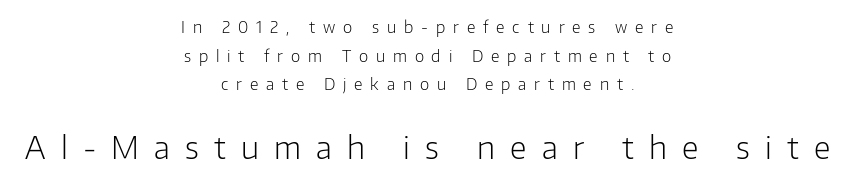
Q: Is the text bold? A: No.
Q: Is the text italic (slanted)? A: No, it is upright.
Q: Is the typeface a serif or a sans-serif typeface? A: Sans-serif.
Q: Is the text underlined? A: No.
Q: How is the paragraph aligned? A: Centered.
Q: Is the spacing between letters normal or unusually wide? A: Unusually wide.
Q: Which block of text is set in a larger size, the first (top) or the second (bottom)? A: The second (bottom) one.
Q: Width (condensed, normal, or wide)? A: Normal.
Q: Stroke contrast? A: Low.
Q: x-height? A: Medium.
Q: Monospaced? A: No.
